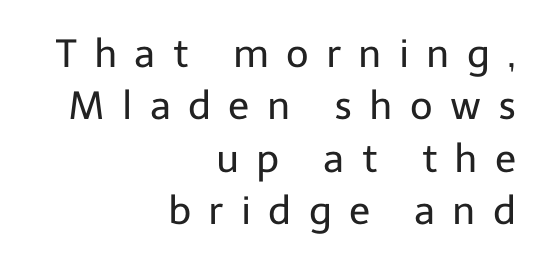
{"serif": "no", "italic": "no", "bold": "no", "weight": "regular", "width": "normal", "stroke_contrast": "low", "x_height": "medium", "monospaced": "no", "underline": "no", "align": "right", "line_spacing": "normal", "line_spacing_ratio": 1.34, "letter_spacing": "wide", "letter_spacing_em": 0.44, "glyph_px": 39}
